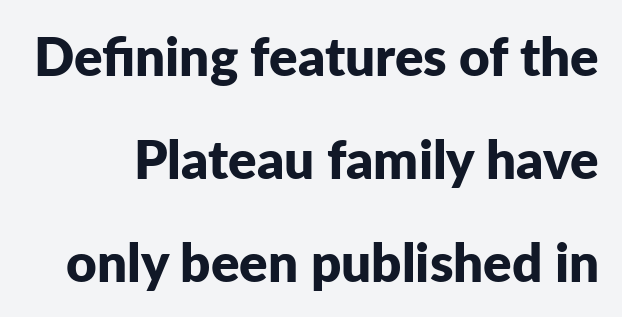
Q: Is the text bold? A: Yes.
Q: Is the text italic (slanted)? A: No, it is upright.
Q: Is the typeface a serif or a sans-serif typeface? A: Sans-serif.
Q: Is the text underlined? A: No.
Q: Is the spacing between letters normal or unusually wide? A: Normal.
Q: Is the spacing between lines tight, normal or loose? A: Loose.
Q: Width (condensed, normal, or wide)? A: Normal.
Q: Stroke contrast? A: Low.
Q: x-height? A: Medium.
Q: Monospaced? A: No.
